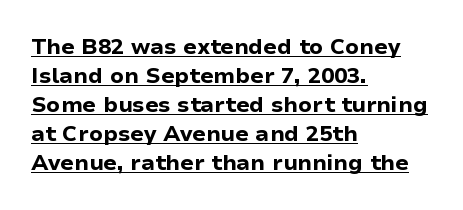
Q: Is the text bold? A: Yes.
Q: Is the text italic (slanted)? A: No, it is upright.
Q: Is the text underlined? A: Yes.
Q: How is the paragraph aligned? A: Left-aligned.
Q: Is the spacing between letters normal or unusually wide? A: Normal.
Q: Is the spacing between lines tight, normal or loose? A: Normal.
